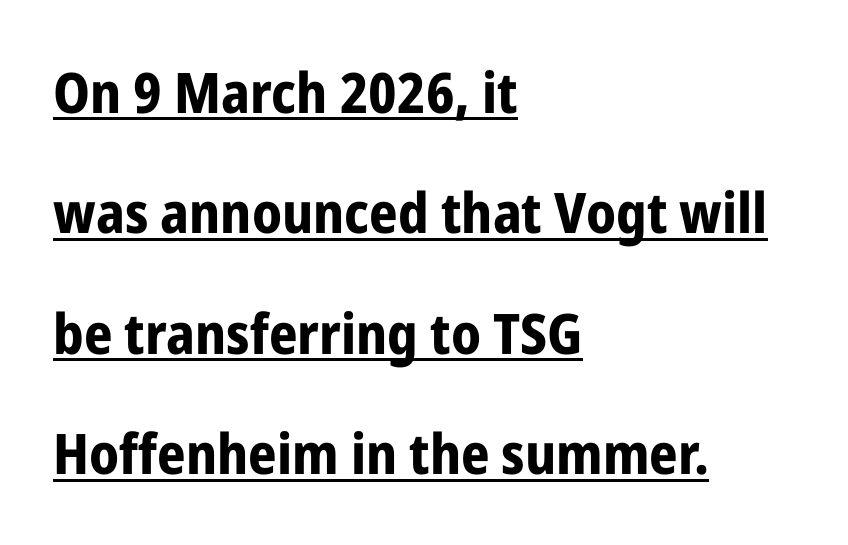
The image shows 56 px bold, condensed sans-serif type, upright; set left-aligned, loose line spacing (2.15x), normal letter spacing, underlined; low stroke contrast and a medium x-height.
